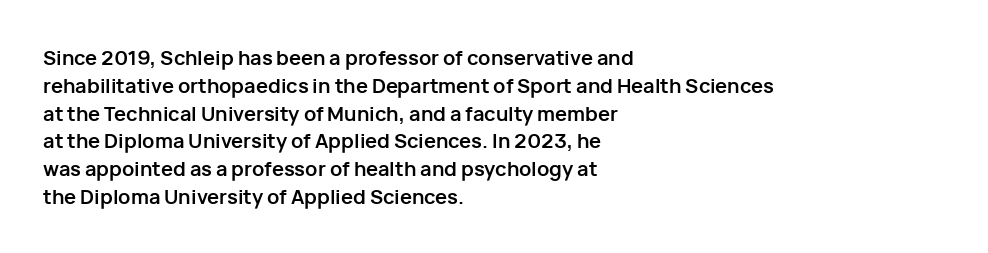
The image shows 20 px bold type, upright; set left-aligned, normal line spacing (1.39x), normal letter spacing, not underlined.
